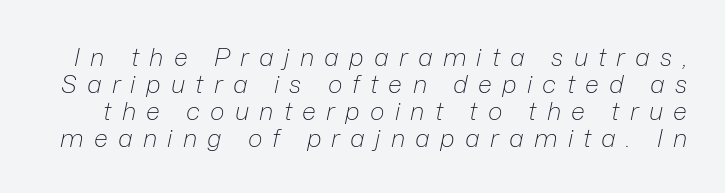
Q: Is the text bold? A: No.
Q: Is the text italic (slanted)? A: Yes, it leans right by about 12 degrees.
Q: Is the text underlined? A: No.
Q: Is the spacing between letters normal or unusually wide? A: Unusually wide.
Q: Is the spacing between lines tight, normal or loose? A: Tight.
